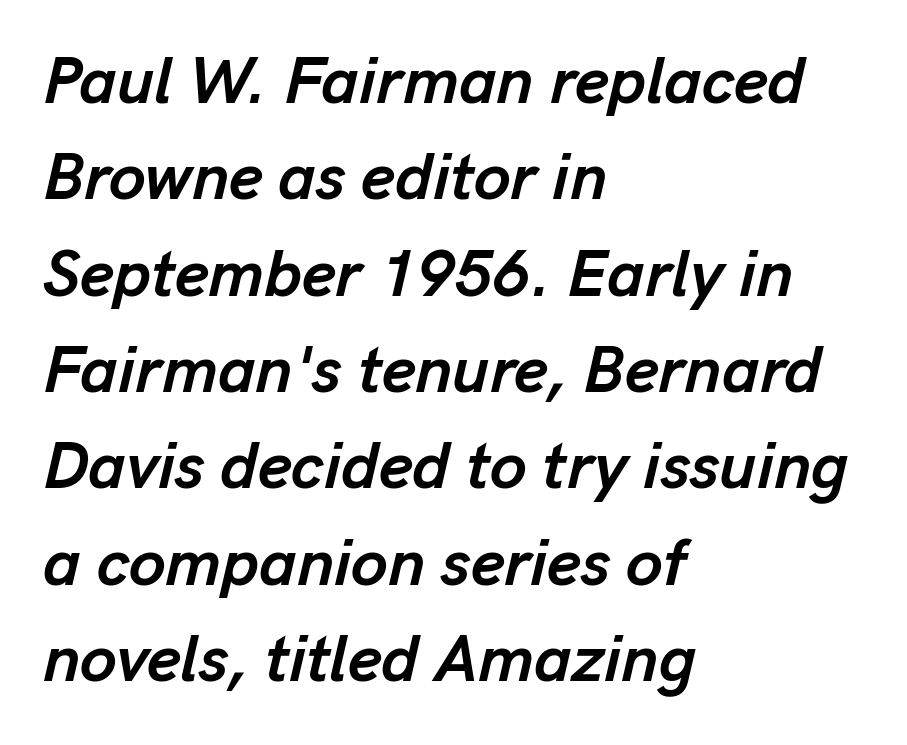
{"italic": "yes", "lean": "right", "slant_degrees": 13, "bold": "yes", "weight": "semibold", "width": "normal", "stroke_contrast": "low", "x_height": "medium", "monospaced": "no", "underline": "no", "align": "left", "line_spacing": "normal", "line_spacing_ratio": 1.46, "letter_spacing": "normal", "letter_spacing_em": 0.0, "glyph_px": 66}
